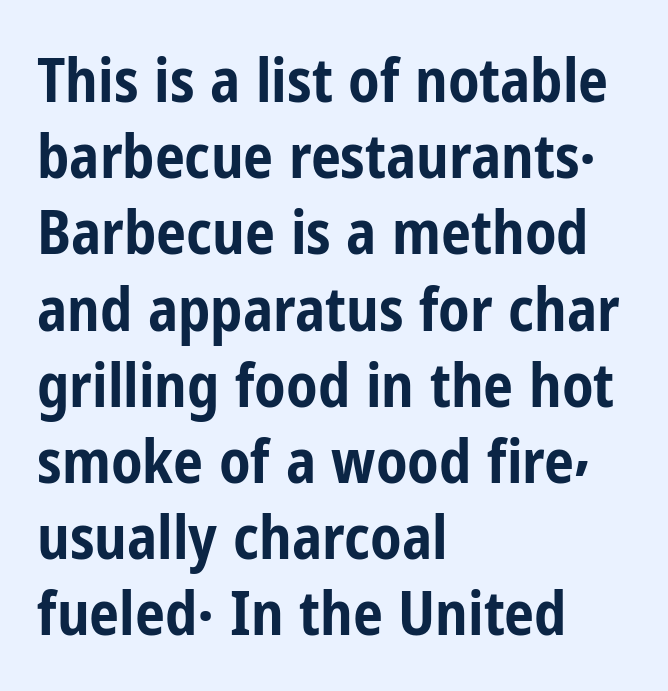
The block of text has a typical density, with ordinary space between rows. Notice how the stems are strictly vertical — no italics here. Note the varied advance widths — an 'i' is clearly narrower than an 'm'. Look at the stroke-to-counter ratio: heavy, a bold. Descenders hang freely into open space.
